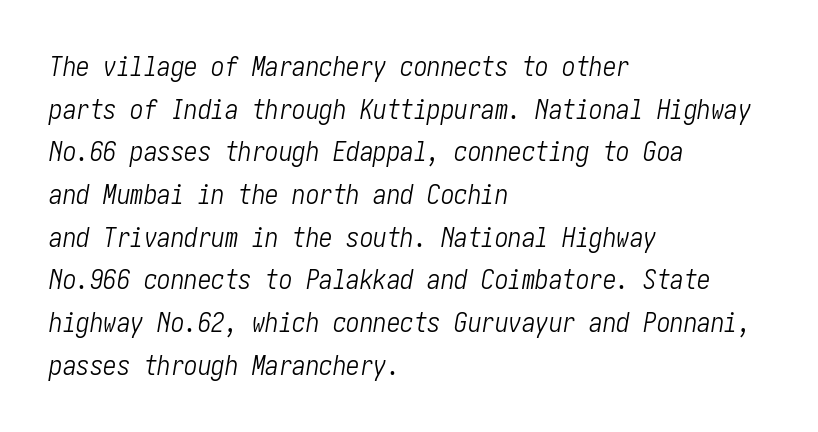
If you measured baseline to baseline, you'd find a middling distance. The specimen reads as italic at a glance. Is the stroke heavy? The answer is a plain regular-or-lighter. Does the copy run flush right? No — it runs flush left. Beneath every word, the page is bare.
